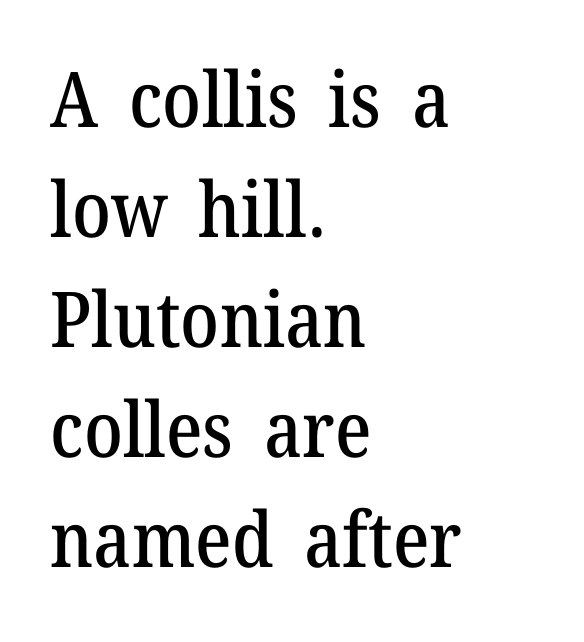
{"serif": "yes", "italic": "no", "width": "normal", "stroke_contrast": "medium", "x_height": "medium", "monospaced": "no", "underline": "no", "align": "left", "line_spacing": "normal", "line_spacing_ratio": 1.43, "letter_spacing": "normal", "letter_spacing_em": 0.0, "glyph_px": 77}
